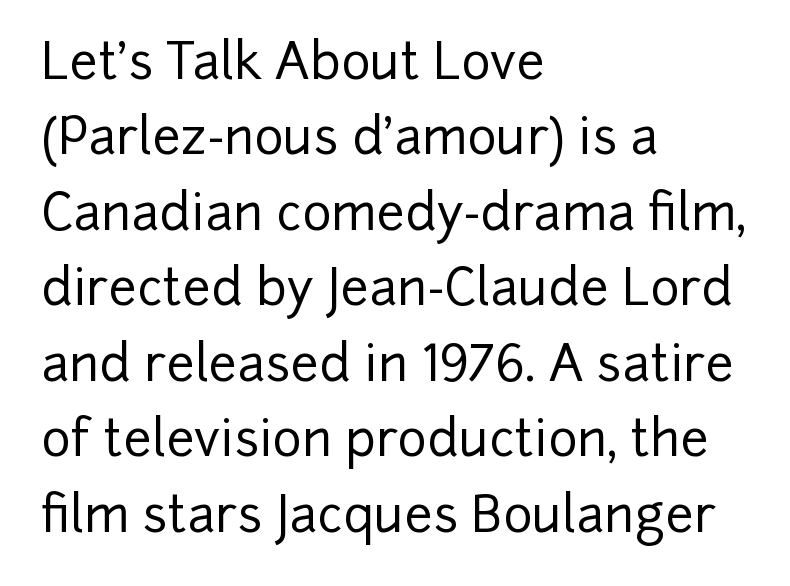
{"serif": "no", "italic": "no", "width": "normal", "stroke_contrast": "low", "x_height": "medium", "monospaced": "no", "underline": "no", "align": "left", "line_spacing": "normal", "line_spacing_ratio": 1.51, "letter_spacing": "normal", "letter_spacing_em": 0.0, "glyph_px": 50}
